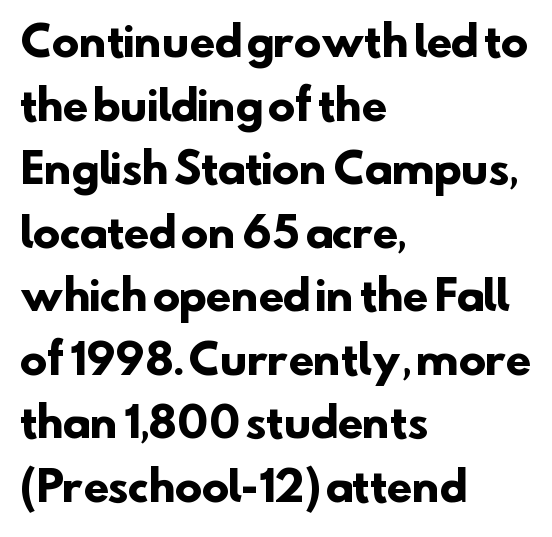
{"serif": "no", "bold": "yes", "weight": "heavy", "width": "normal", "stroke_contrast": "low", "x_height": "small", "monospaced": "no", "underline": "no", "align": "left", "line_spacing": "normal", "line_spacing_ratio": 1.55, "letter_spacing": "normal", "letter_spacing_em": 0.0, "glyph_px": 41}
